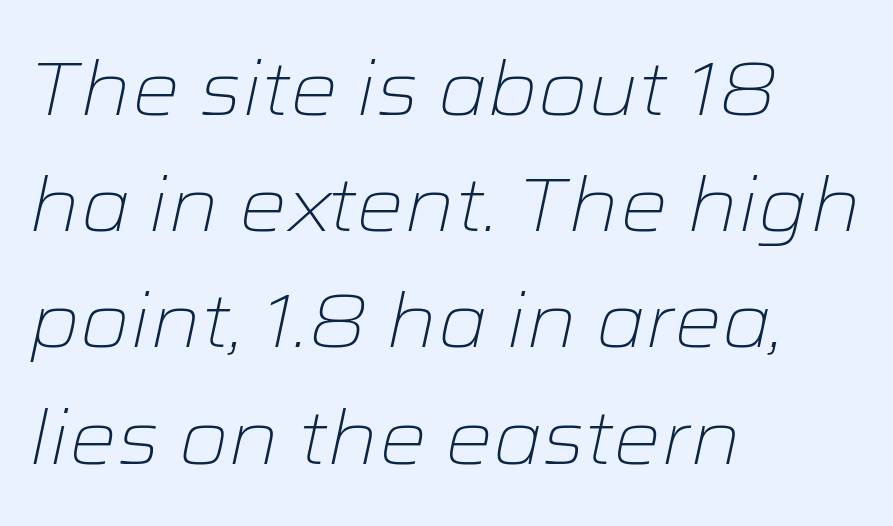
The image shows 75 px light, wide type, italic (leaning right); set left-aligned, normal line spacing (1.55x), normal letter spacing, not underlined; low stroke contrast and a medium x-height.
